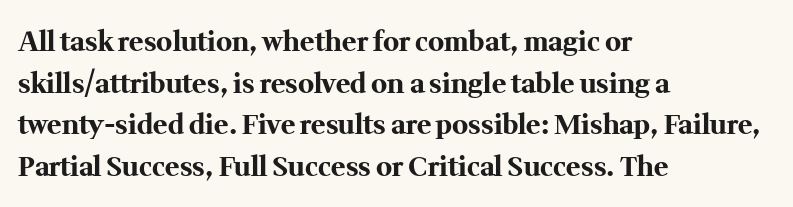
{"italic": "no", "bold": "yes", "underline": "no", "align": "left", "line_spacing": "normal", "line_spacing_ratio": 1.54, "letter_spacing": "normal", "letter_spacing_em": 0.0, "glyph_px": 27}
